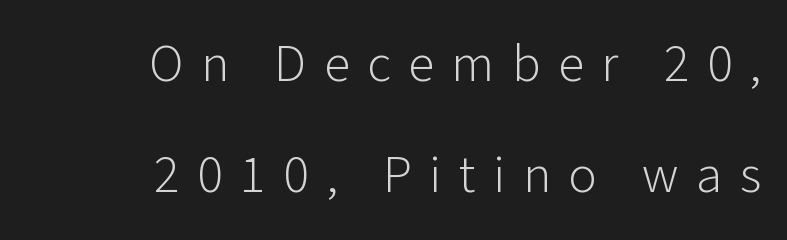
Q: Is the text bold? A: No.
Q: Is the text italic (slanted)? A: No, it is upright.
Q: Is the typeface a serif or a sans-serif typeface? A: Sans-serif.
Q: Is the text underlined? A: No.
Q: How is the paragraph aligned? A: Right-aligned.
Q: Is the spacing between letters normal or unusually wide? A: Unusually wide.
Q: Is the spacing between lines tight, normal or loose? A: Loose.
Q: Width (condensed, normal, or wide)? A: Normal.
Q: Stroke contrast? A: Low.
Q: x-height? A: Medium.
Q: Monospaced? A: No.
